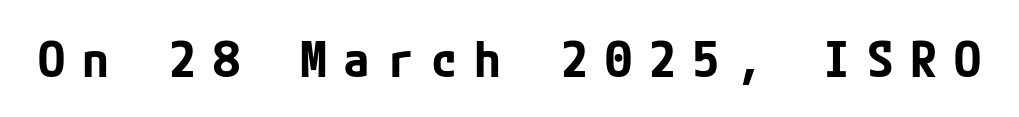
Q: Is the text bold? A: Yes.
Q: Is the text italic (slanted)? A: No, it is upright.
Q: Is the typeface a serif or a sans-serif typeface? A: Sans-serif.
Q: Is the text underlined? A: No.
Q: Is the spacing between letters normal or unusually wide? A: Unusually wide.
Q: Width (condensed, normal, or wide)? A: Normal.
Q: Stroke contrast? A: Low.
Q: x-height? A: Medium.
